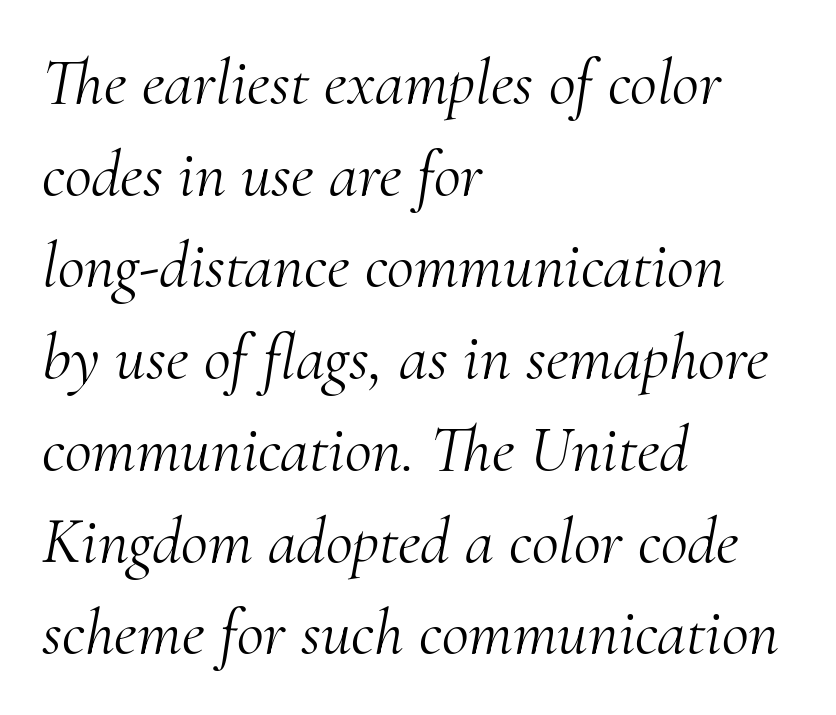
The block of text has a typical density, with ordinary space between rows. This sample is left-justified, so line endings fall wherever the words run out. No extra tracking has been applied to these lines. These glyphs show unthickened strokes, regular width or finer.
